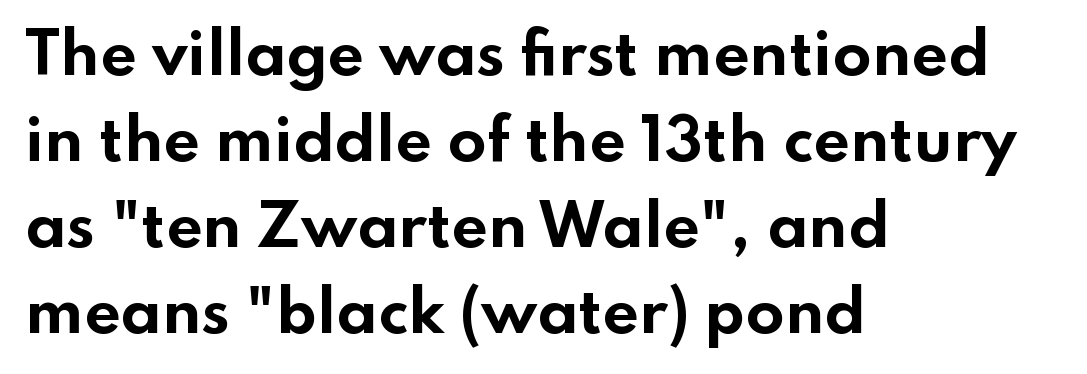
The image shows 57 px bold, wide sans-serif type, upright; set left-aligned, normal line spacing (1.51x), normal letter spacing, not underlined; low stroke contrast and a small x-height.
